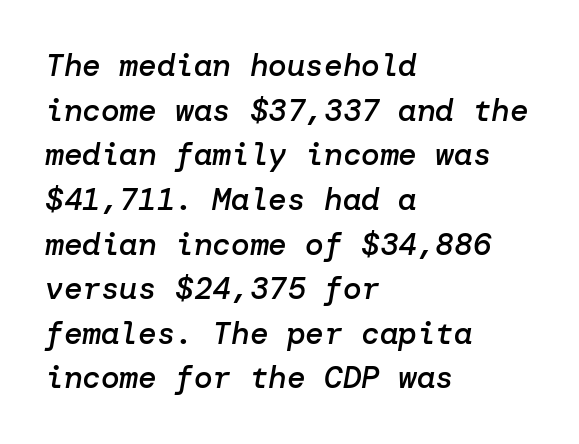
Q: Is the text bold? A: Semi-bold.
Q: Is the text italic (slanted)? A: Yes, it leans right by about 10 degrees.
Q: Is the text underlined? A: No.
Q: How is the paragraph aligned? A: Left-aligned.
Q: Is the spacing between letters normal or unusually wide? A: Normal.
Q: Is the spacing between lines tight, normal or loose? A: Normal.
Q: Width (condensed, normal, or wide)? A: Normal.
Q: Stroke contrast? A: Low.
Q: x-height? A: Medium.
